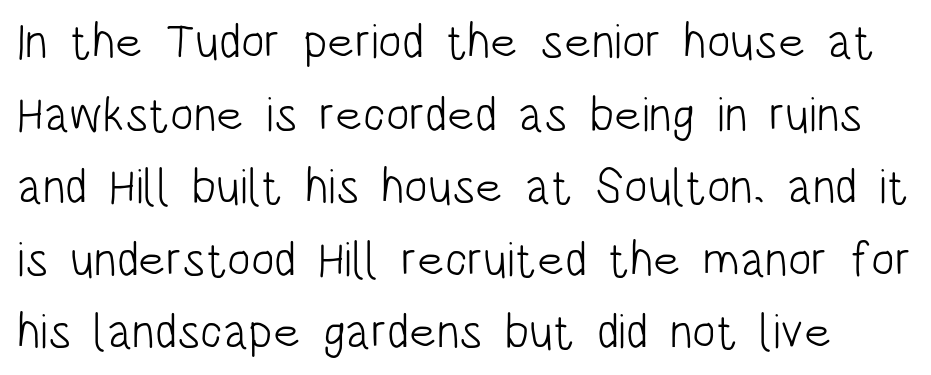
Q: Is the text bold? A: No.
Q: Is the text italic (slanted)? A: No, it is upright.
Q: Is the typeface a serif or a sans-serif typeface? A: Sans-serif.
Q: Is the text underlined? A: No.
Q: Is the spacing between letters normal or unusually wide? A: Normal.
Q: Is the spacing between lines tight, normal or loose? A: Normal.
Q: Width (condensed, normal, or wide)? A: Condensed.
Q: Stroke contrast? A: Low.
Q: x-height? A: Large.
Q: Monospaced? A: No.
